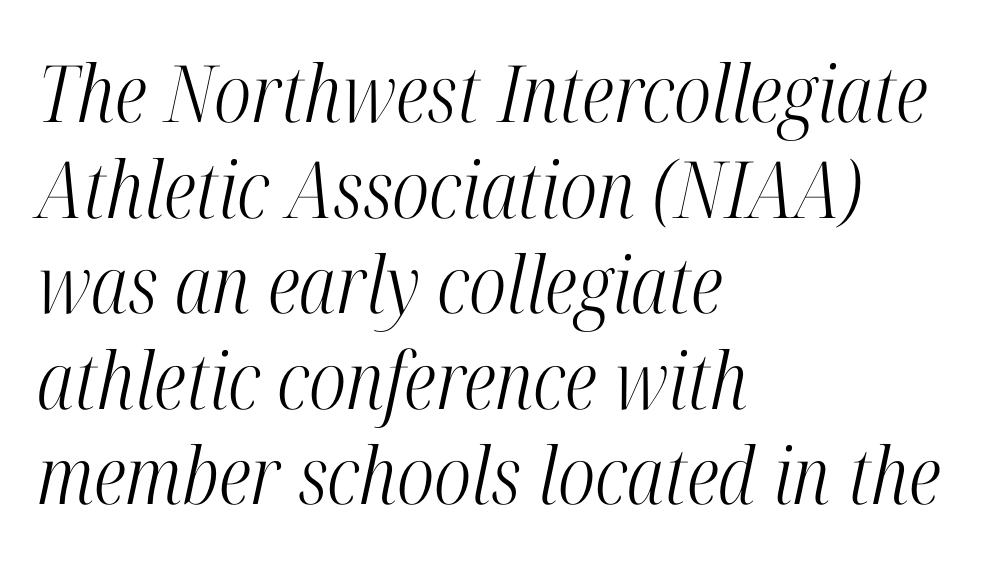
An italicized treatment has been applied to the whole sample. Every row of glyphs begins at an identical x-position on the left. The zone under the glyphs is completely vacant. To sum up the face: it has serifs. There is no visible air inserted between adjacent glyphs.
